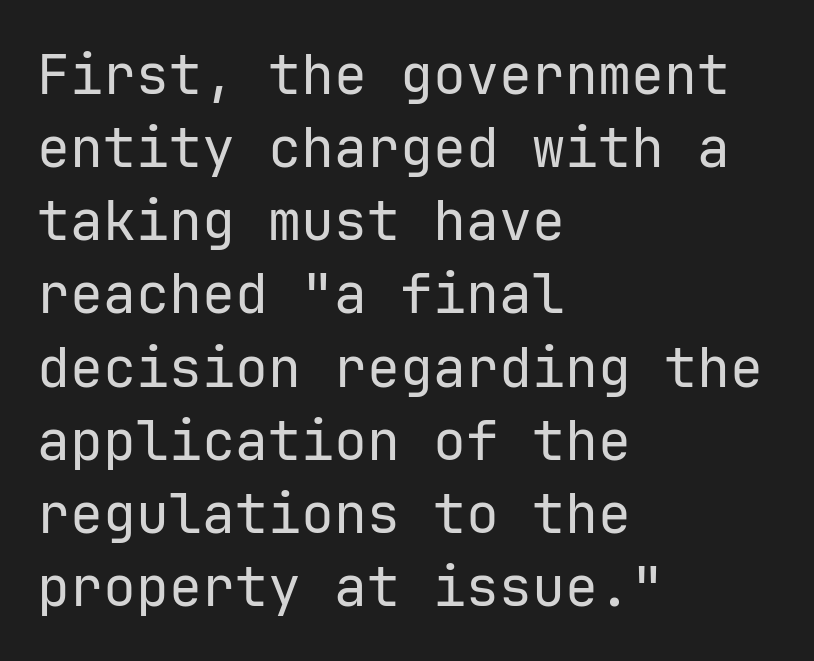
Q: Is the text bold? A: No.
Q: Is the text italic (slanted)? A: No, it is upright.
Q: Is the typeface a serif or a sans-serif typeface? A: Sans-serif.
Q: Is the text underlined? A: No.
Q: How is the paragraph aligned? A: Left-aligned.
Q: Is the spacing between letters normal or unusually wide? A: Normal.
Q: Is the spacing between lines tight, normal or loose? A: Normal.
Q: Width (condensed, normal, or wide)? A: Normal.
Q: Stroke contrast? A: Low.
Q: x-height? A: Medium.
